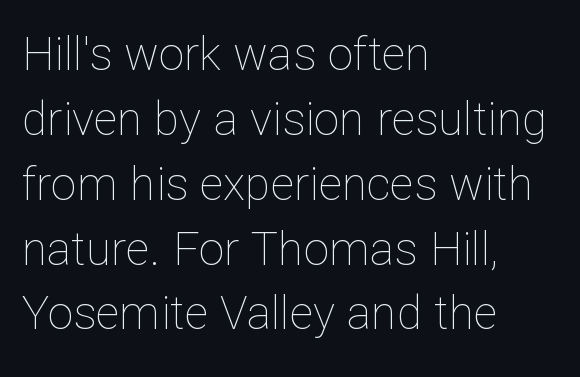
{"italic": "no", "bold": "no", "weight": "thin", "width": "normal", "stroke_contrast": "low", "x_height": "medium", "monospaced": "no", "underline": "no", "align": "left", "line_spacing": "normal", "line_spacing_ratio": 1.41, "letter_spacing": "normal", "letter_spacing_em": 0.0, "glyph_px": 46}
